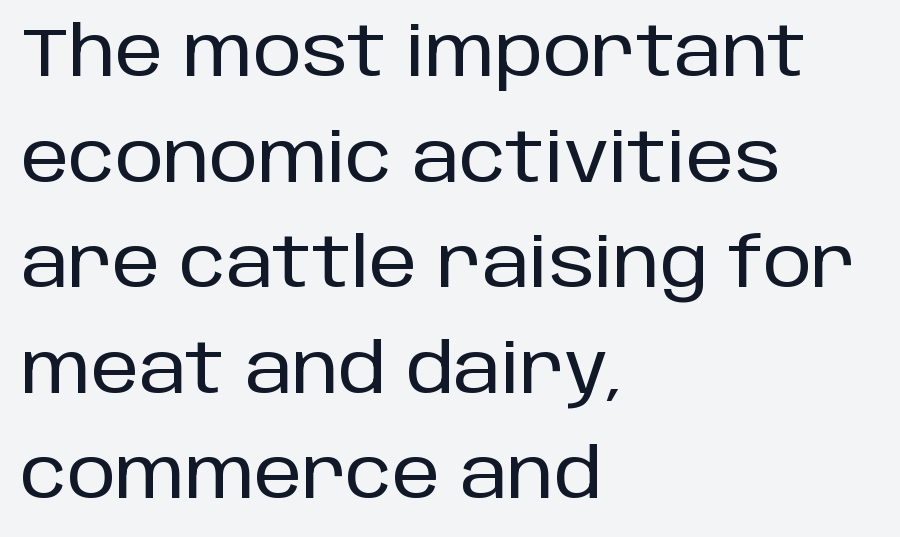
The image shows 69 px sans-serif type, upright; set left-aligned, normal line spacing (1.53x), normal letter spacing, not underlined; low stroke contrast and a large x-height.
